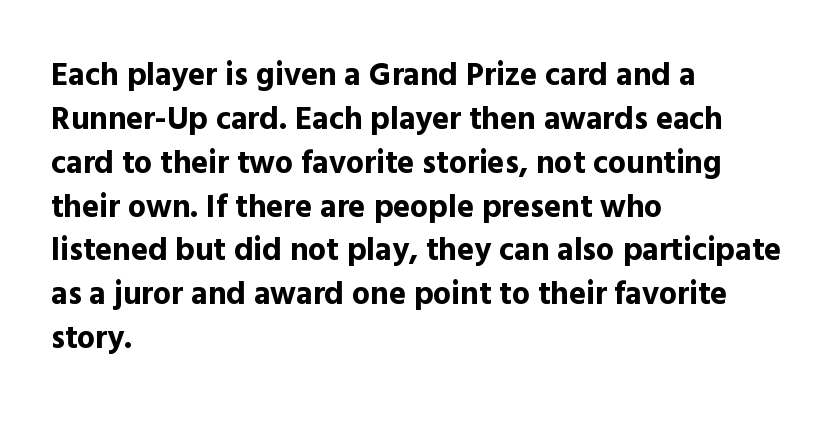
The image shows 32 px bold sans-serif type, upright; set left-aligned, normal line spacing (1.37x), normal letter spacing, not underlined; a medium x-height.
